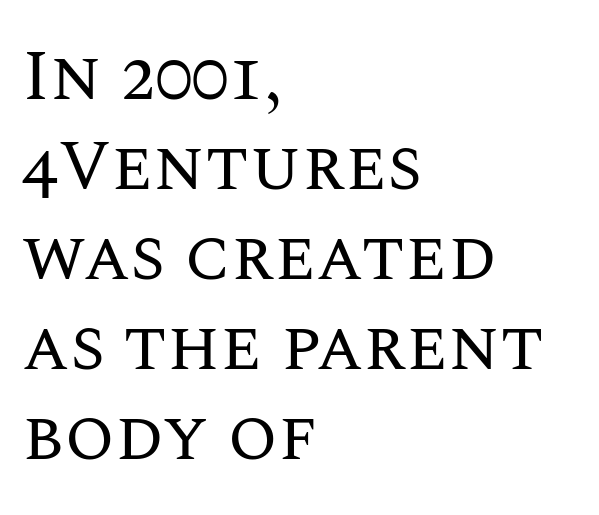
Q: Is the text bold? A: No.
Q: Is the text italic (slanted)? A: No, it is upright.
Q: Is the text underlined? A: No.
Q: How is the paragraph aligned? A: Left-aligned.
Q: Is the spacing between letters normal or unusually wide? A: Normal.
Q: Is the spacing between lines tight, normal or loose? A: Normal.
Q: Width (condensed, normal, or wide)? A: Normal.
Q: Stroke contrast? A: Medium.
Q: x-height? A: Large.
Q: Monospaced? A: No.
